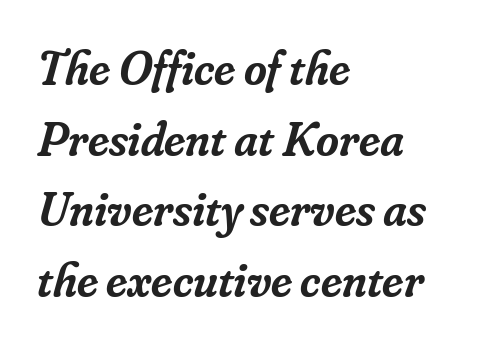
The image shows 49 px semibold serif type, italic (leaning right); set left-aligned, normal line spacing (1.44x), normal letter spacing, not underlined; low stroke contrast and a small x-height.
